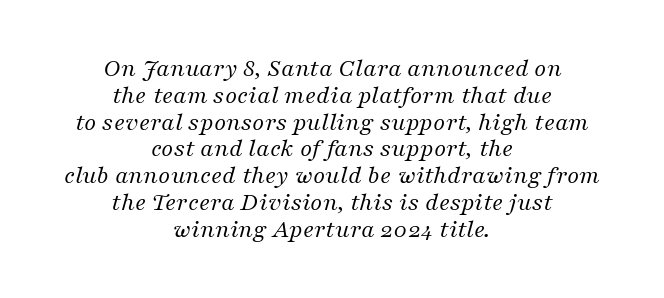
{"italic": "yes", "lean": "right", "slant_degrees": 16, "bold": "no", "underline": "no", "align": "center", "line_spacing": "tight", "line_spacing_ratio": 1.03, "letter_spacing": "normal", "letter_spacing_em": 0.0, "glyph_px": 26}
